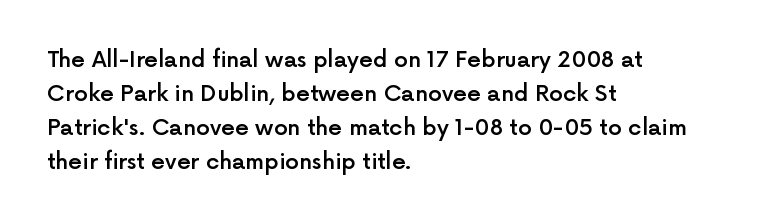
The image shows 22 px text type, upright; set left-aligned, normal line spacing (1.55x), normal letter spacing, not underlined.
